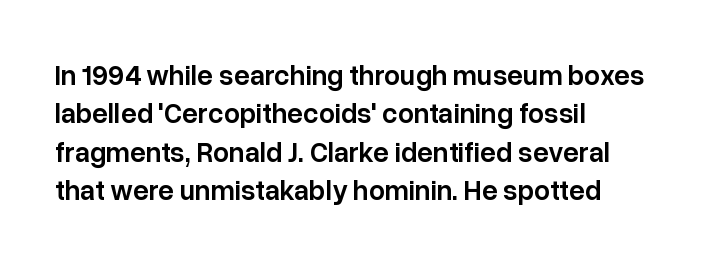
Q: Is the text bold? A: Semi-bold.
Q: Is the text italic (slanted)? A: No, it is upright.
Q: Is the typeface a serif or a sans-serif typeface? A: Sans-serif.
Q: Is the text underlined? A: No.
Q: How is the paragraph aligned? A: Left-aligned.
Q: Is the spacing between letters normal or unusually wide? A: Normal.
Q: Is the spacing between lines tight, normal or loose? A: Normal.
Q: Width (condensed, normal, or wide)? A: Normal.
Q: Stroke contrast? A: Low.
Q: x-height? A: Medium.
Q: Monospaced? A: No.
